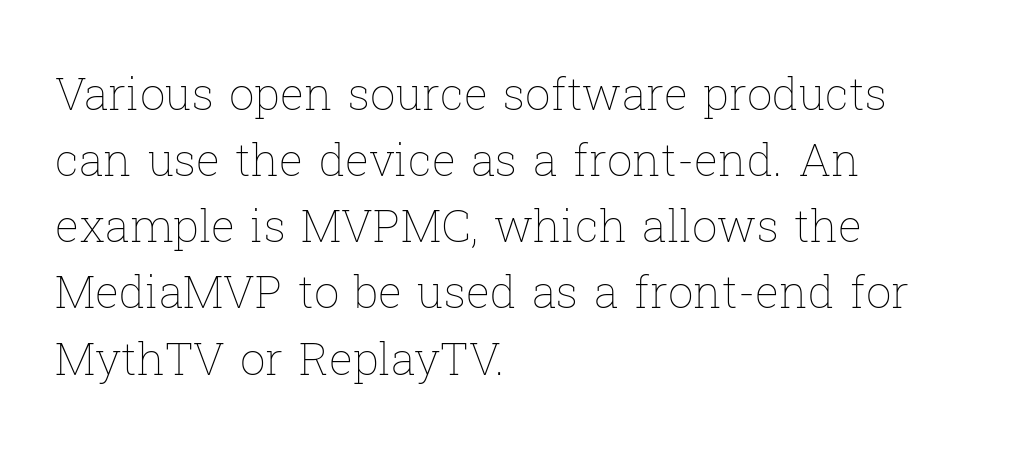
Q: Is the text bold? A: No.
Q: Is the text italic (slanted)? A: No, it is upright.
Q: Is the text underlined? A: No.
Q: How is the paragraph aligned? A: Left-aligned.
Q: Is the spacing between letters normal or unusually wide? A: Normal.
Q: Is the spacing between lines tight, normal or loose? A: Normal.
Q: Width (condensed, normal, or wide)? A: Normal.
Q: Stroke contrast? A: Low.
Q: x-height? A: Medium.
Q: Monospaced? A: No.
